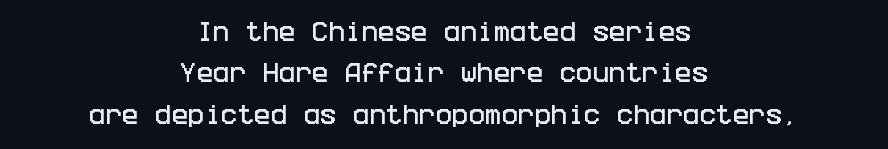
{"italic": "no", "underline": "no", "align": "center", "line_spacing_ratio": 1.88, "letter_spacing": "normal", "letter_spacing_em": 0.0, "glyph_px": 22}
